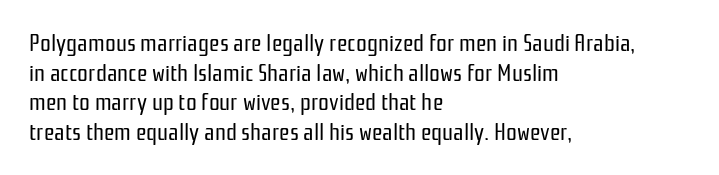
Words appear dense and cohesive because spacing is normal. Stem width sits at or under what a default text font uses. Honestly, there is no underline to notice here at all. The lettering stays uniformly vertical, giving the passage a roman look.
